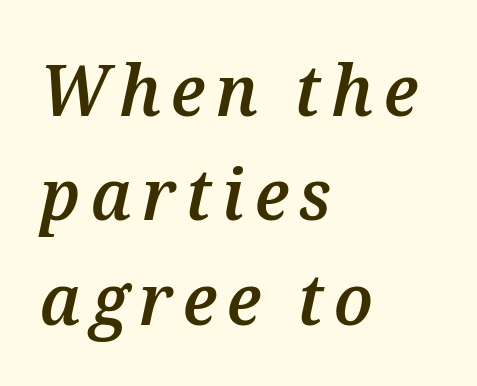
{"italic": "yes", "lean": "right", "slant_degrees": 12, "bold": "semi", "weight": "semibold", "width": "normal", "stroke_contrast": "medium", "x_height": "medium", "monospaced": "no", "underline": "no", "align": "left", "line_spacing": "normal", "line_spacing_ratio": 1.45, "glyph_px": 72}
